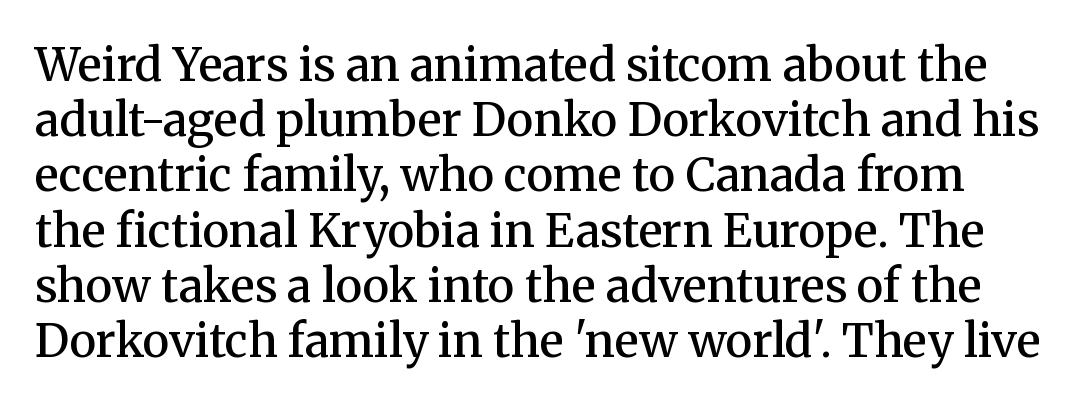
{"serif": "yes", "italic": "no", "bold": "semi", "weight": "semibold", "width": "normal", "stroke_contrast": "medium", "x_height": "medium", "monospaced": "no", "underline": "no", "line_spacing_ratio": 1.2, "letter_spacing": "normal", "letter_spacing_em": 0.0, "glyph_px": 46}
